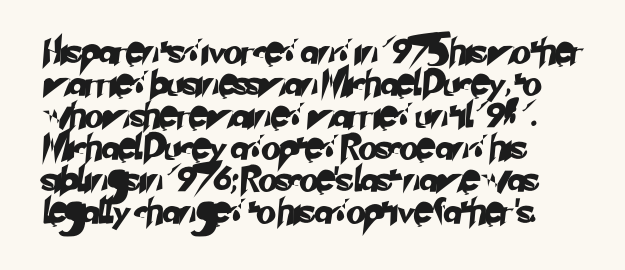
The image shows 25 px text type; set left-aligned, normal line spacing (1.28x), normal letter spacing, not underlined.
